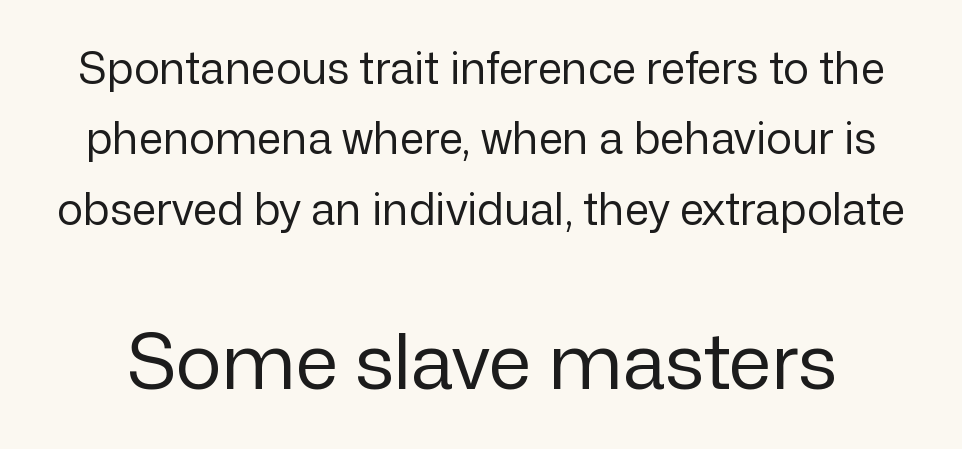
The image shows 77 px regular-weight sans-serif type, upright; set normal line spacing (1.6x), normal letter spacing, not underlined; the second (bottom) block is 1.75x larger; low stroke contrast and a medium x-height.
